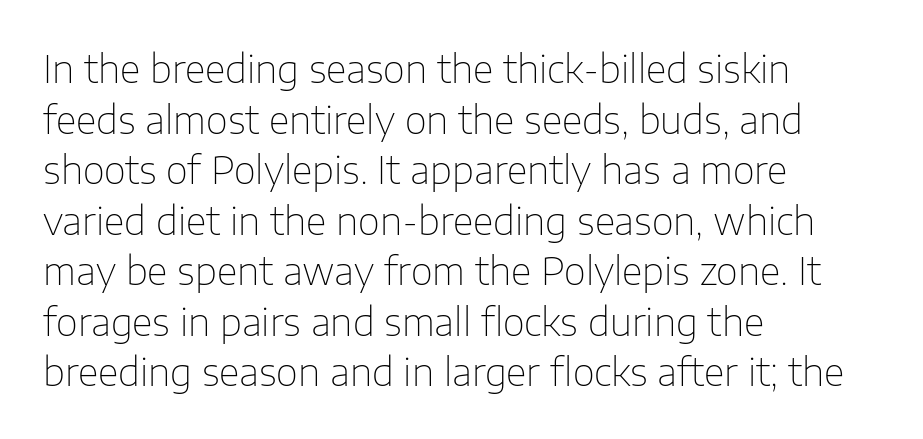
{"serif": "no", "italic": "no", "bold": "no", "weight": "thin", "width": "normal", "stroke_contrast": "low", "x_height": "medium", "monospaced": "no", "underline": "no", "align": "left", "line_spacing": "normal", "line_spacing_ratio": 1.33, "letter_spacing": "normal", "letter_spacing_em": 0.0, "glyph_px": 38}
